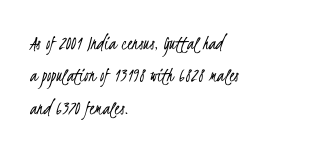
{"bold": "no", "underline": "no", "align": "left", "line_spacing": "normal", "line_spacing_ratio": 1.54, "letter_spacing": "normal", "letter_spacing_em": 0.0, "glyph_px": 21}
